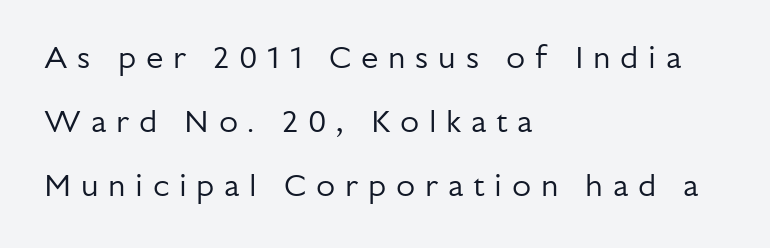
{"serif": "no", "italic": "no", "bold": "no", "weight": "regular", "width": "normal", "stroke_contrast": "low", "x_height": "medium", "monospaced": "no", "underline": "no", "align": "left", "line_spacing": "loose", "line_spacing_ratio": 2.06, "letter_spacing": "wide", "letter_spacing_em": 0.31, "glyph_px": 31}
